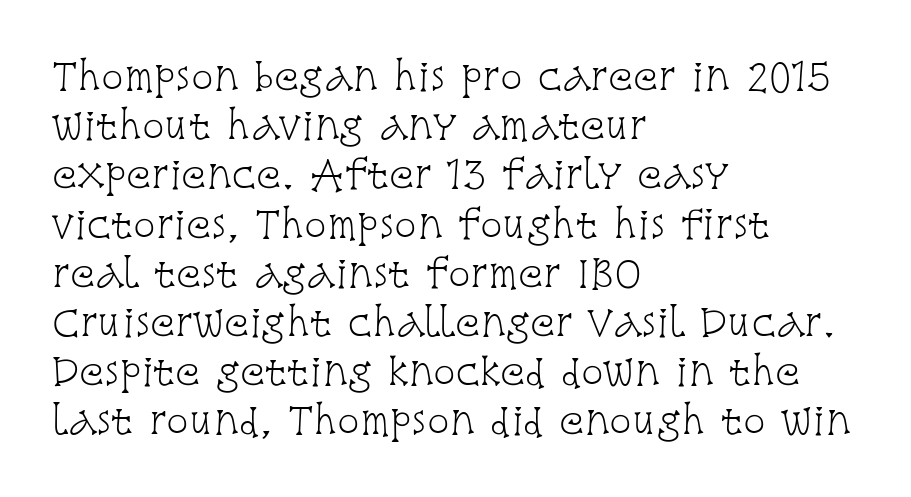
The image shows 37 px light, condensed serif type, upright; set left-aligned, normal line spacing (1.33x), normal letter spacing, not underlined; low stroke contrast and a large x-height.
